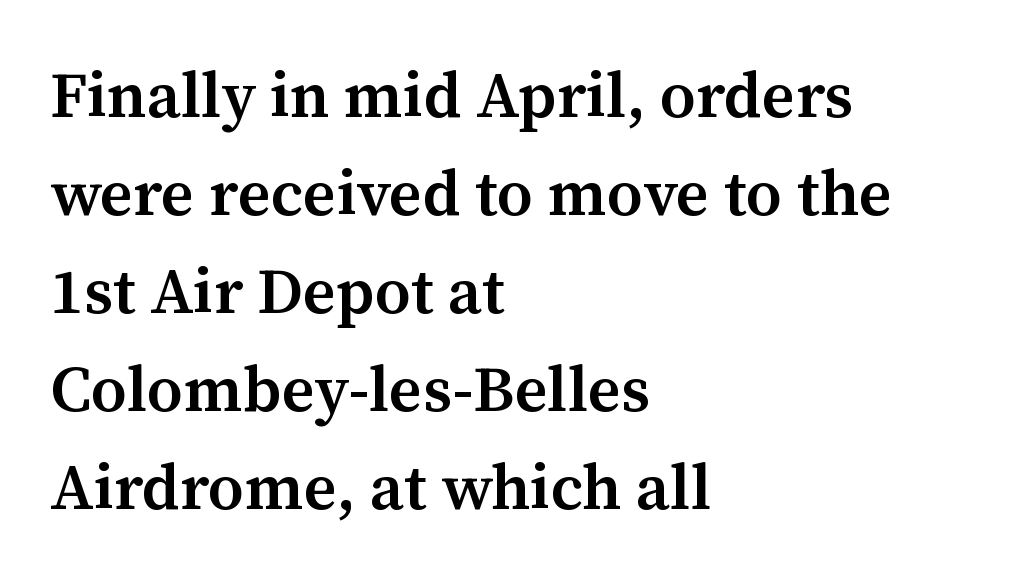
{"serif": "yes", "italic": "no", "bold": "semi", "weight": "semibold", "width": "normal", "stroke_contrast": "medium", "x_height": "medium", "monospaced": "no", "underline": "no", "align": "left", "line_spacing": "normal", "line_spacing_ratio": 1.53, "letter_spacing": "normal", "letter_spacing_em": 0.0, "glyph_px": 64}
